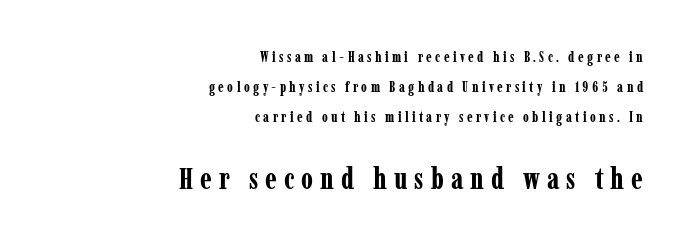
{"serif": "yes", "italic": "no", "bold": "yes", "weight": "bold", "width": "condensed", "stroke_contrast": "low", "x_height": "medium", "monospaced": "no", "underline": "no", "align": "right", "line_spacing": "loose", "line_spacing_ratio": 2.14, "letter_spacing": "wide", "letter_spacing_em": 0.24, "larger_block": "second", "size_ratio": 2.07, "glyph_px": 29}
